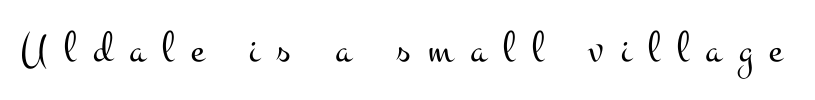
Quick note: underline off. Glyph-to-glyph distance is far greater than everyday printed text. No chunkiness to these letters — they're not bold. The rendering uses natural spacing where letterforms have individual widths.
